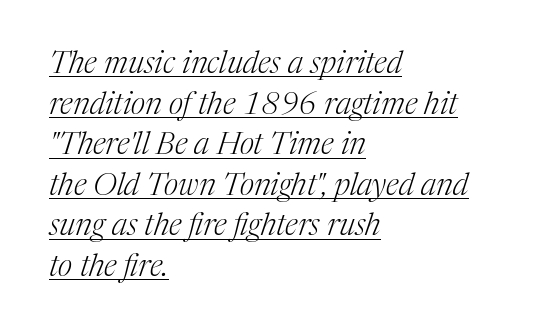
Horizontal alignment here is leftward, the default for most running prose. The weight would be labelled regular, book, light, or lighter still. Looks like regular typesetting: each glyph gets only the width it needs. Evenly set lines give the paragraph a standard silhouette.
